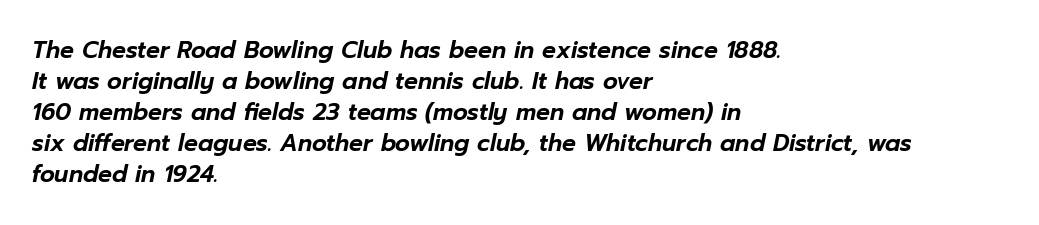
Q: Is the text italic (slanted)? A: Yes, it leans right by about 12 degrees.
Q: Is the text underlined? A: No.
Q: How is the paragraph aligned? A: Left-aligned.
Q: Is the spacing between letters normal or unusually wide? A: Normal.
Q: Is the spacing between lines tight, normal or loose? A: Normal.
